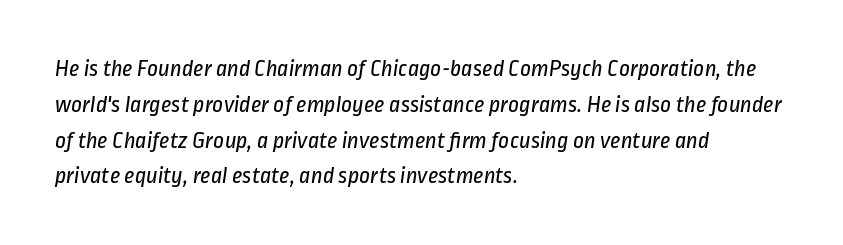
The image shows 24 px text type; set left-aligned, normal line spacing (1.49x), normal letter spacing, not underlined.
